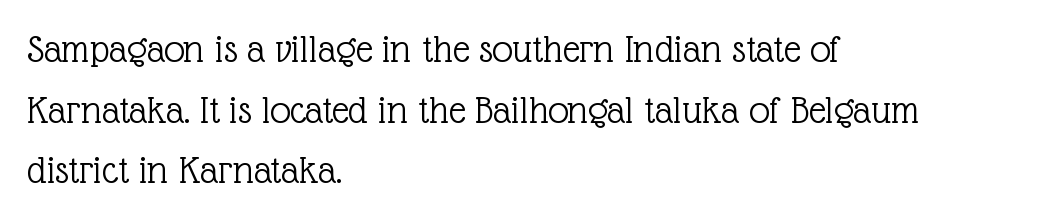
Typographically, this falls in the serif category. The rendering uses natural spacing where letterforms have individual widths. Heft: none added — not bold. Glyph-to-glyph distance matches everyday printed text. Is there much room between lines? A standard amount, neither cramped nor airy. Quick note: not italic, upright.
